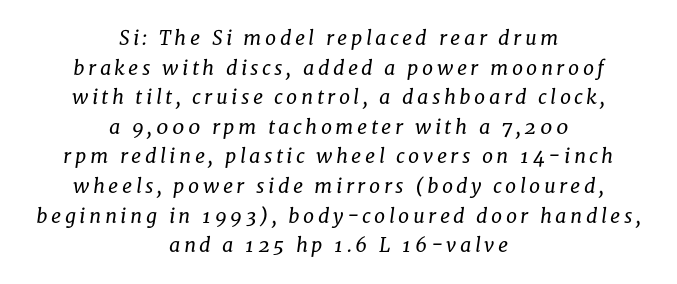
Leading matches the norm, producing a regular column. These lines stack symmetrically, like a column narrowing and widening about its center. The area under the type is left untouched. The cut favours lightness, reaching ordinary text weight at its darkest. The text carries the slant typical of an italic or oblique font.
